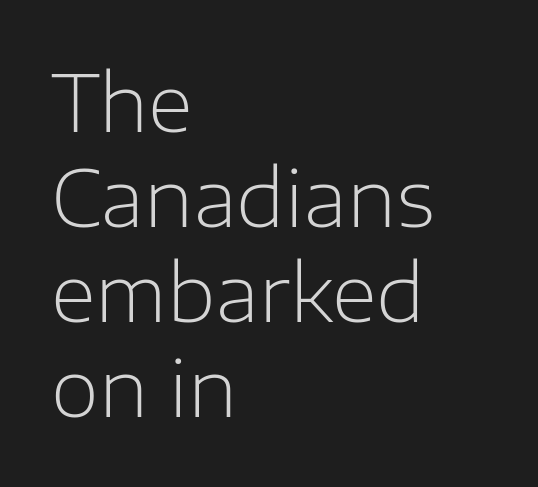
Characters follow at the spacing the type designer built in. Type without underlining. The text was rendered using a sans face with plain stroke endings. All the whitespace from short lines collects on the right.
